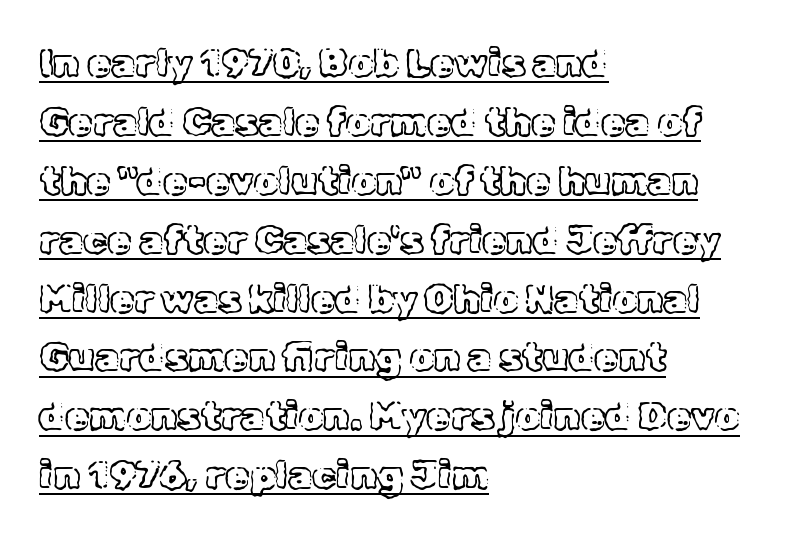
{"italic": "no", "width": "normal", "x_height": "medium", "monospaced": "no", "underline": "yes", "align": "left", "line_spacing": "normal", "line_spacing_ratio": 1.51, "letter_spacing": "normal", "letter_spacing_em": 0.0, "glyph_px": 39}
